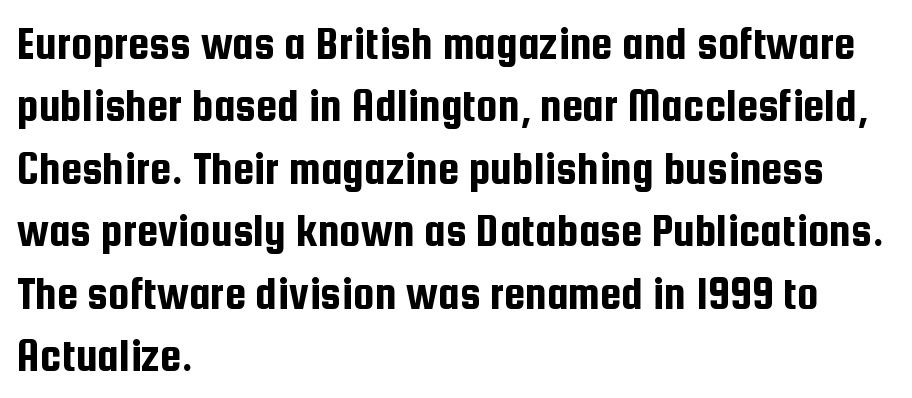
The image shows 48 px condensed sans-serif type, upright; set left-aligned, normal line spacing (1.3x), normal letter spacing, not underlined; low stroke contrast and a medium x-height.
